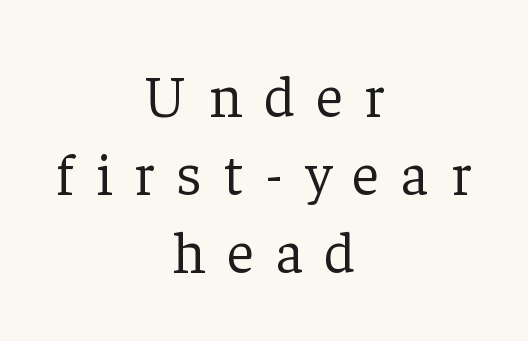
The image shows 59 px light serif type, upright; set centered, normal line spacing (1.32x), unusually wide letter spacing (+0.37 em), not underlined; low stroke contrast and a medium x-height.
